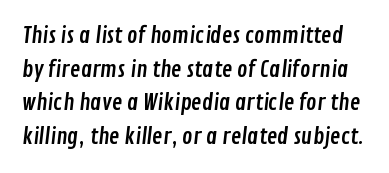
Summary of vertical rhythm: regular, with standard interline spacing. Default kerning and tracking; the words read as compact shapes. Letters rest on an invisible, unmarked baseline.
